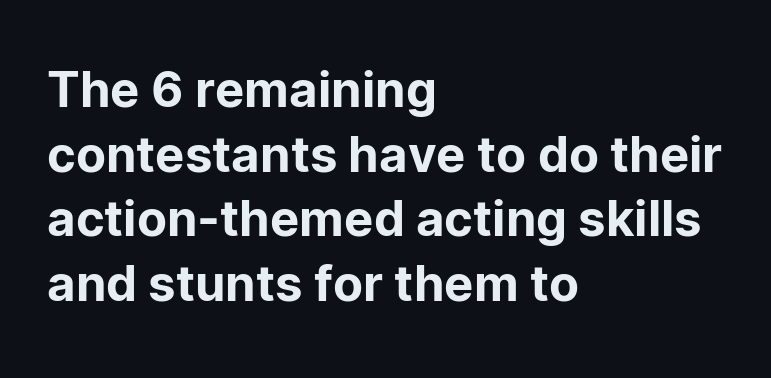
Q: Is the text italic (slanted)? A: No, it is upright.
Q: Is the typeface a serif or a sans-serif typeface? A: Sans-serif.
Q: Is the text underlined? A: No.
Q: How is the paragraph aligned? A: Left-aligned.
Q: Is the spacing between letters normal or unusually wide? A: Normal.
Q: Is the spacing between lines tight, normal or loose? A: Normal.
Q: Width (condensed, normal, or wide)? A: Normal.
Q: Stroke contrast? A: Low.
Q: x-height? A: Medium.
Q: Monospaced? A: No.
